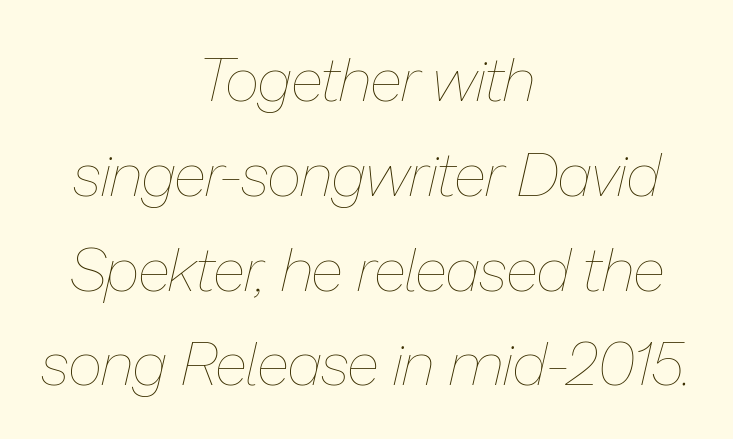
Q: Is the text bold? A: No.
Q: Is the text italic (slanted)? A: Yes, it leans right by about 13 degrees.
Q: Is the text underlined? A: No.
Q: How is the paragraph aligned? A: Centered.
Q: Is the spacing between letters normal or unusually wide? A: Normal.
Q: Is the spacing between lines tight, normal or loose? A: Normal.
Q: Width (condensed, normal, or wide)? A: Normal.
Q: Stroke contrast? A: Low.
Q: x-height? A: Medium.
Q: Monospaced? A: No.
